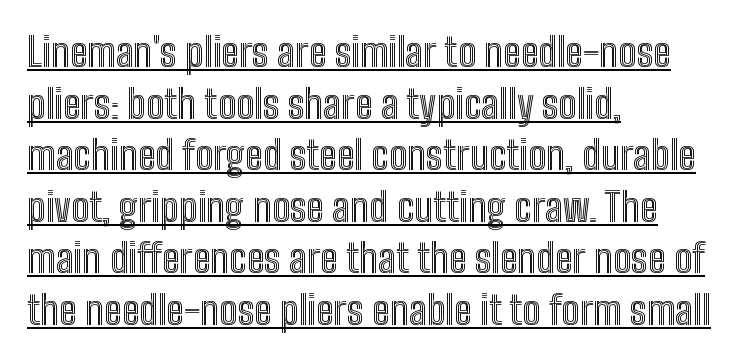
The image shows 40 px condensed type, upright; set left-aligned, normal line spacing (1.29x), normal letter spacing, underlined; a medium x-height.
